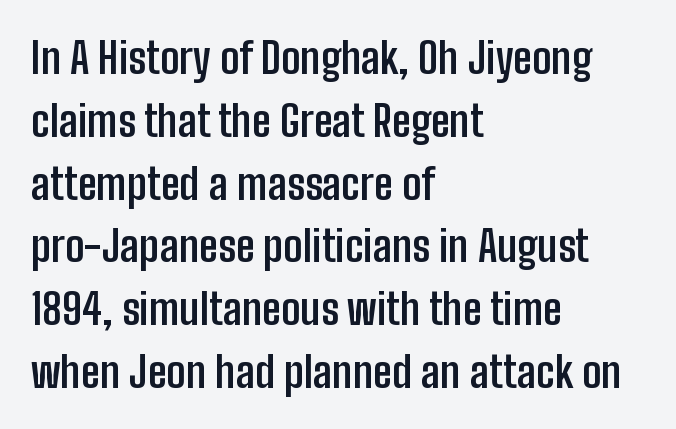
Q: Is the text bold? A: Yes.
Q: Is the text italic (slanted)? A: No, it is upright.
Q: Is the typeface a serif or a sans-serif typeface? A: Sans-serif.
Q: Is the text underlined? A: No.
Q: How is the paragraph aligned? A: Left-aligned.
Q: Is the spacing between letters normal or unusually wide? A: Normal.
Q: Is the spacing between lines tight, normal or loose? A: Normal.
Q: Width (condensed, normal, or wide)? A: Condensed.
Q: Stroke contrast? A: Low.
Q: x-height? A: Medium.
Q: Monospaced? A: No.
